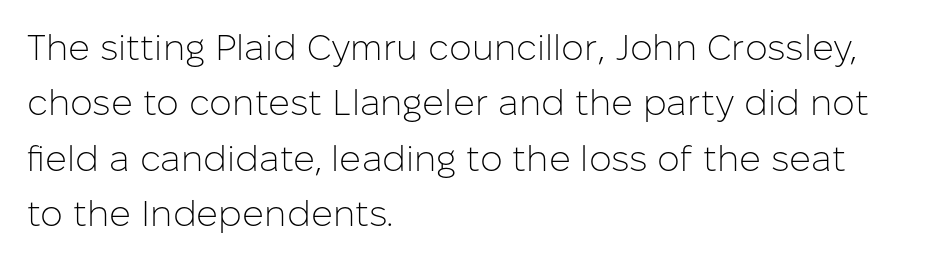
The image shows 36 px light sans-serif type, upright; set left-aligned, normal line spacing (1.54x), normal letter spacing, not underlined; low stroke contrast and a medium x-height.
